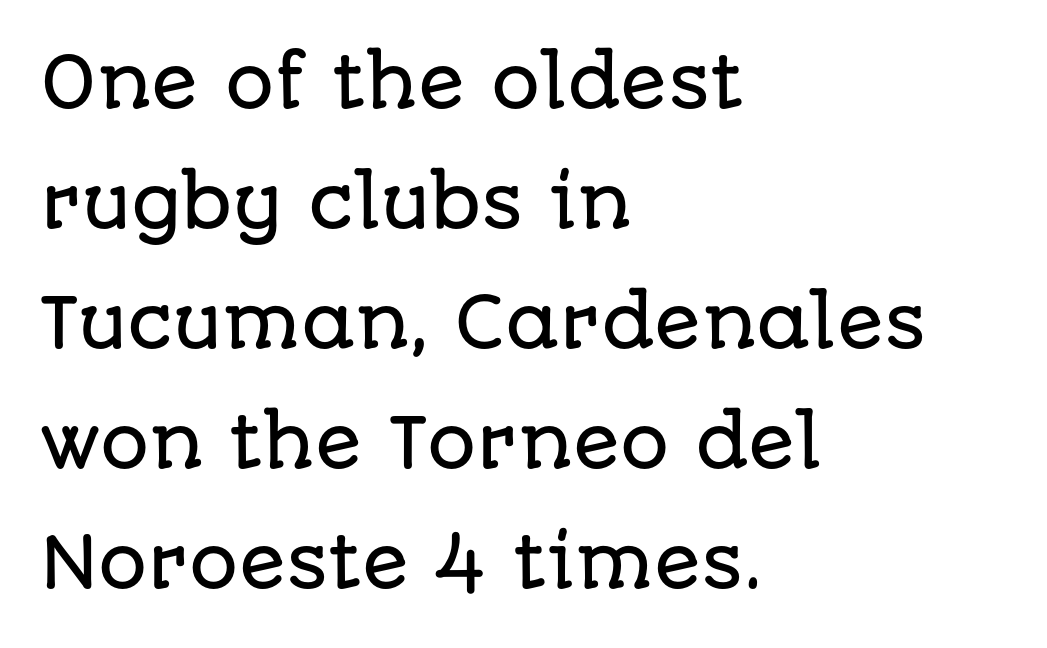
{"serif": "no", "italic": "no", "width": "normal", "stroke_contrast": "low", "x_height": "large", "monospaced": "no", "underline": "no", "align": "left", "line_spacing_ratio": 1.74, "letter_spacing": "normal", "letter_spacing_em": 0.0, "glyph_px": 69}
